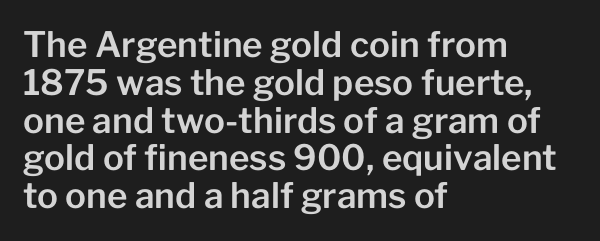
Underline: absent. A sans-serif font was chosen for this passage. The paragraph shown leans on its left margin. Style check: upright. Regarding leading, the lines here are crowded together. Look at the tracking — it's just the regular setting, nothing added.
